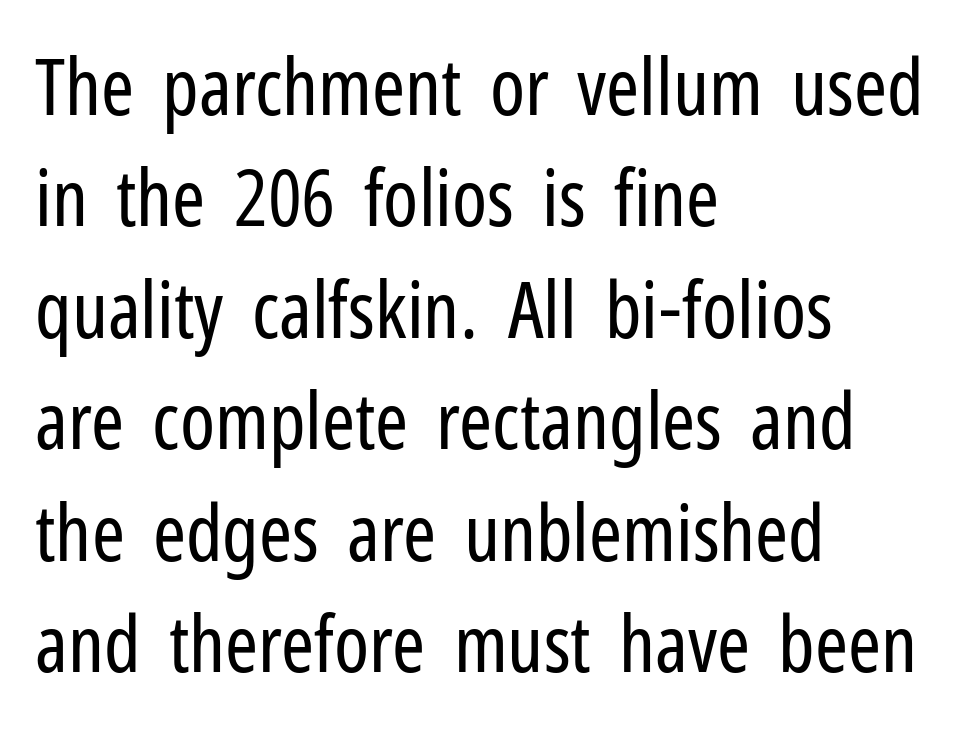
The image shows 79 px regular-weight, condensed sans-serif type, upright; set left-aligned, normal line spacing (1.41x), normal letter spacing, not underlined; low stroke contrast and a medium x-height.
